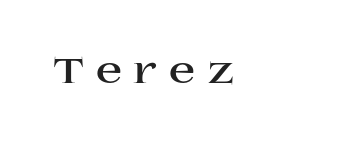
The font family rendered here belongs to the serif group. Italic: no, the glyphs are upright roman. Bold? Absolutely — the strokes are thick and heavy. The horizontal fit of the characters is loose and conspicuously gappy. Clear beneath every line of the passage. These lines are rendered in a variable-pitch font.
